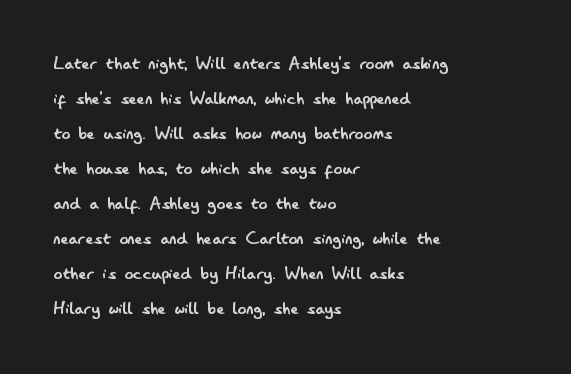
The image shows 22 px text type, upright; set left-aligned, normal line spacing (1.59x), normal letter spacing, not underlined.
